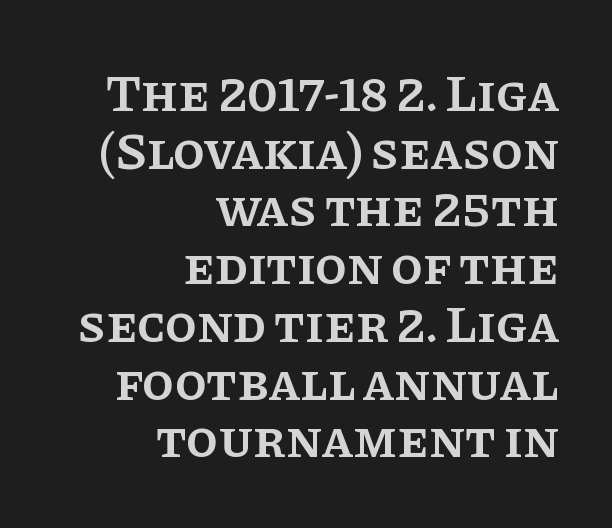
The image shows 52 px semibold serif type, upright; set right-aligned, tight line spacing (1.11x), normal letter spacing, not underlined; low stroke contrast and a large x-height.
